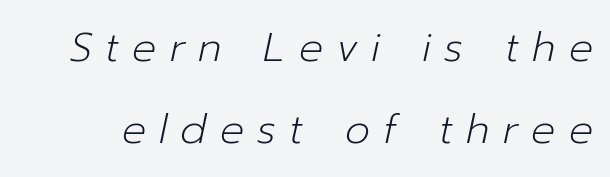
The image shows 40 px light type, italic (leaning right); set loose line spacing (2.04x), unusually wide letter spacing (+0.33 em), not underlined; low stroke contrast and a medium x-height.
